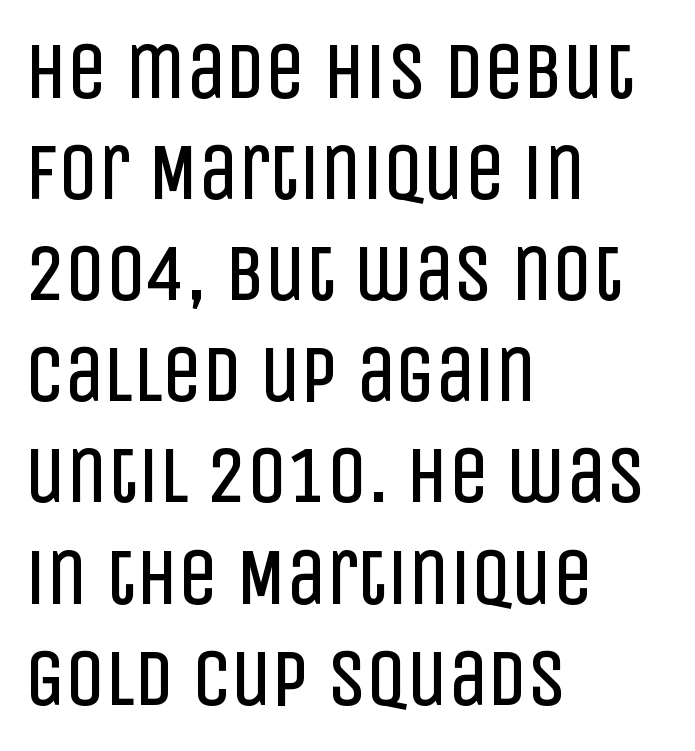
The image shows 79 px regular-weight, condensed sans-serif type, upright; set left-aligned, normal line spacing (1.28x), normal letter spacing, not underlined; low stroke contrast and a large x-height.
